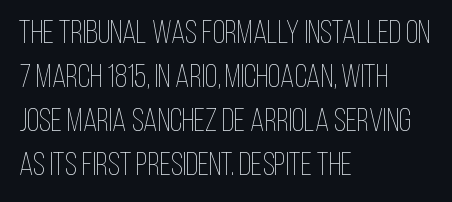
Q: Is the text bold? A: No.
Q: Is the text italic (slanted)? A: No, it is upright.
Q: Is the text underlined? A: No.
Q: How is the paragraph aligned? A: Left-aligned.
Q: Is the spacing between letters normal or unusually wide? A: Normal.
Q: Is the spacing between lines tight, normal or loose? A: Normal.
Q: Width (condensed, normal, or wide)? A: Condensed.
Q: Stroke contrast? A: Low.
Q: x-height? A: Large.
Q: Monospaced? A: No.
